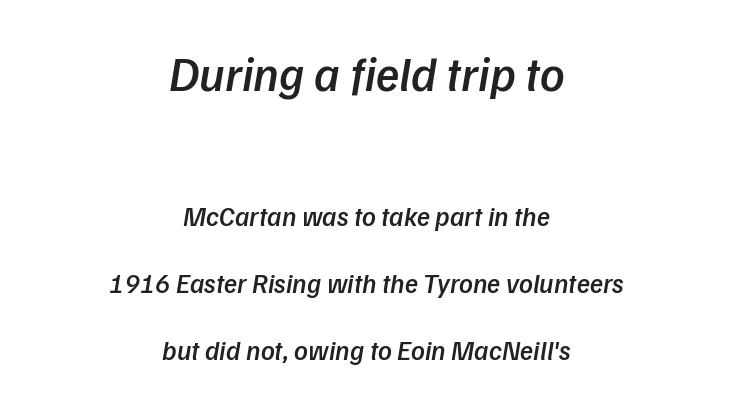
The image shows 48 px semibold type, italic (leaning right); set centered, loose line spacing (2.48x), normal letter spacing, not underlined; the first (top) block is 1.78x larger; low stroke contrast and a medium x-height.
